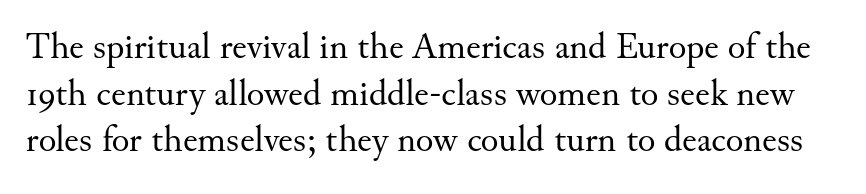
Q: Is the text bold? A: No.
Q: Is the text italic (slanted)? A: No, it is upright.
Q: Is the typeface a serif or a sans-serif typeface? A: Serif.
Q: Is the text underlined? A: No.
Q: Is the spacing between letters normal or unusually wide? A: Normal.
Q: Is the spacing between lines tight, normal or loose? A: Normal.
Q: Width (condensed, normal, or wide)? A: Normal.
Q: Stroke contrast? A: Medium.
Q: x-height? A: Small.
Q: Monospaced? A: No.
